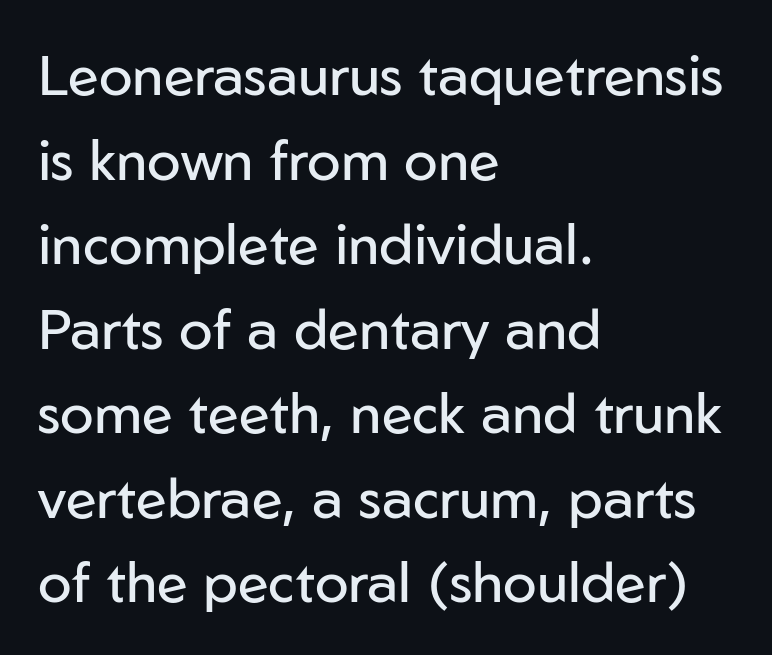
The image shows 56 px regular-weight sans-serif type, upright; set left-aligned, normal line spacing (1.51x), normal letter spacing, not underlined; low stroke contrast and a medium x-height.
